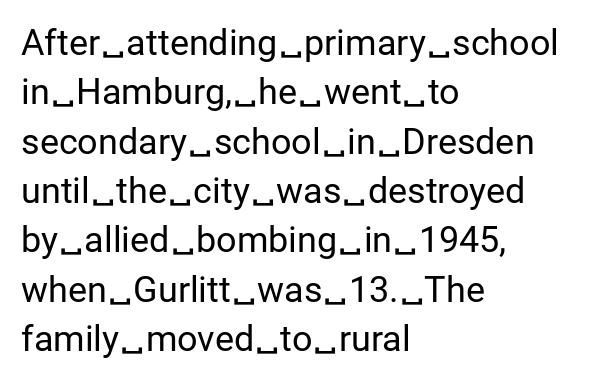
Q: Is the text bold? A: No.
Q: Is the text italic (slanted)? A: No, it is upright.
Q: Is the typeface a serif or a sans-serif typeface? A: Sans-serif.
Q: Is the text underlined? A: No.
Q: How is the paragraph aligned? A: Left-aligned.
Q: Is the spacing between letters normal or unusually wide? A: Normal.
Q: Is the spacing between lines tight, normal or loose? A: Normal.
Q: Width (condensed, normal, or wide)? A: Normal.
Q: Stroke contrast? A: Low.
Q: x-height? A: Medium.
Q: Monospaced? A: No.
